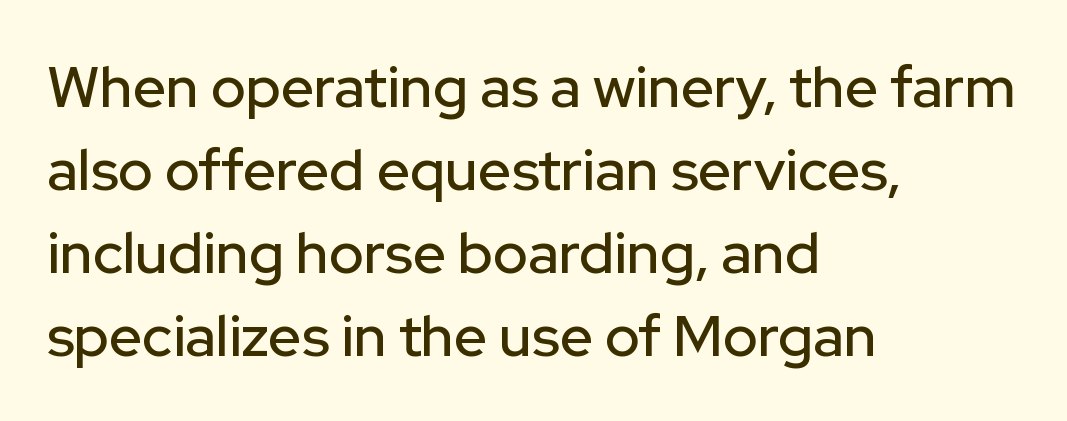
Q: Is the text italic (slanted)? A: No, it is upright.
Q: Is the typeface a serif or a sans-serif typeface? A: Sans-serif.
Q: Is the text underlined? A: No.
Q: How is the paragraph aligned? A: Left-aligned.
Q: Is the spacing between letters normal or unusually wide? A: Normal.
Q: Is the spacing between lines tight, normal or loose? A: Normal.
Q: Width (condensed, normal, or wide)? A: Normal.
Q: Stroke contrast? A: Low.
Q: x-height? A: Medium.
Q: Monospaced? A: No.
